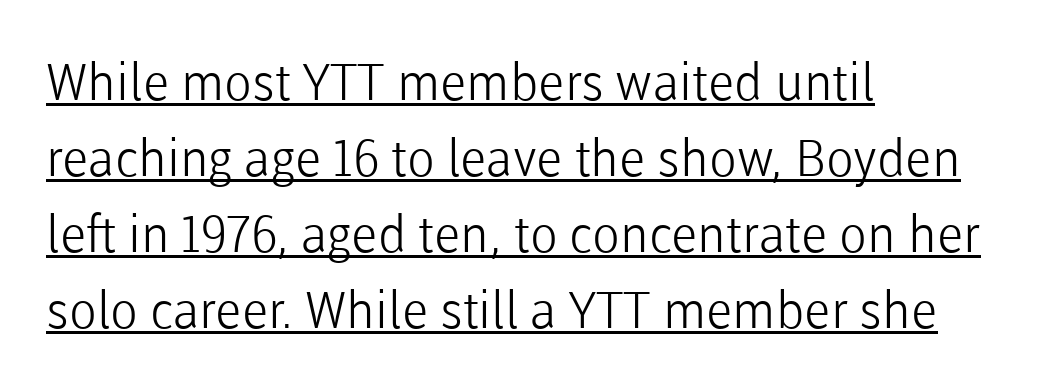
Q: Is the text bold? A: No.
Q: Is the text italic (slanted)? A: No, it is upright.
Q: Is the typeface a serif or a sans-serif typeface? A: Sans-serif.
Q: Is the text underlined? A: Yes.
Q: How is the paragraph aligned? A: Left-aligned.
Q: Is the spacing between letters normal or unusually wide? A: Normal.
Q: Is the spacing between lines tight, normal or loose? A: Normal.
Q: Width (condensed, normal, or wide)? A: Normal.
Q: Stroke contrast? A: Low.
Q: x-height? A: Medium.
Q: Monospaced? A: No.
